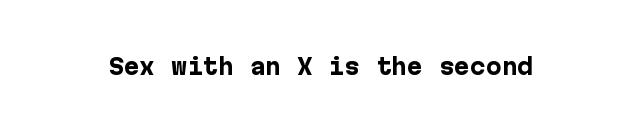
The letterforms sit shoulder to shoulder at normal distance. These lines were composed using upright roman letters. Check the space under the baseline: it is left empty. The sample has been set heavy, in full bold.
